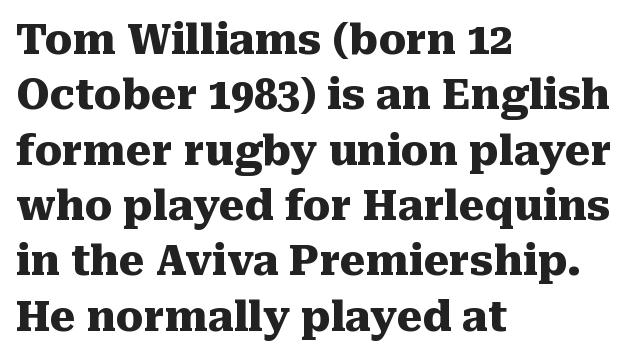
The face used here has the dense, thick strokes of a bold. One-word summary of the alignment: left. Is there any slant? The stems are plumb. You could not count columns in this text — the font is proportionally spaced.
